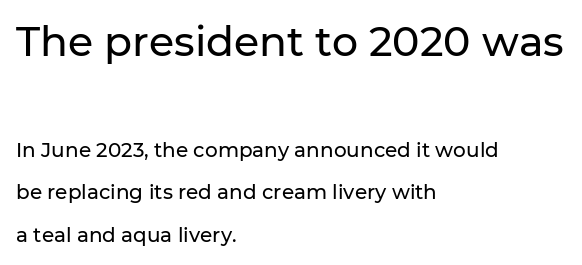
The image shows 41 px sans-serif type, upright; set left-aligned, loose line spacing (2.14x), normal letter spacing, not underlined; the first (top) block is 2.05x larger; low stroke contrast and a medium x-height.
